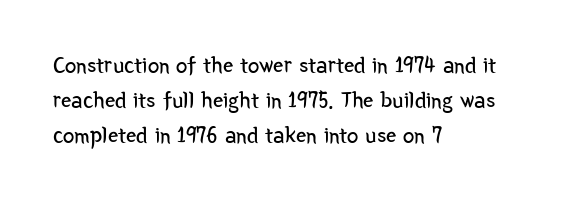
The image shows 23 px text type, upright; set left-aligned, normal line spacing (1.53x), normal letter spacing, not underlined.
